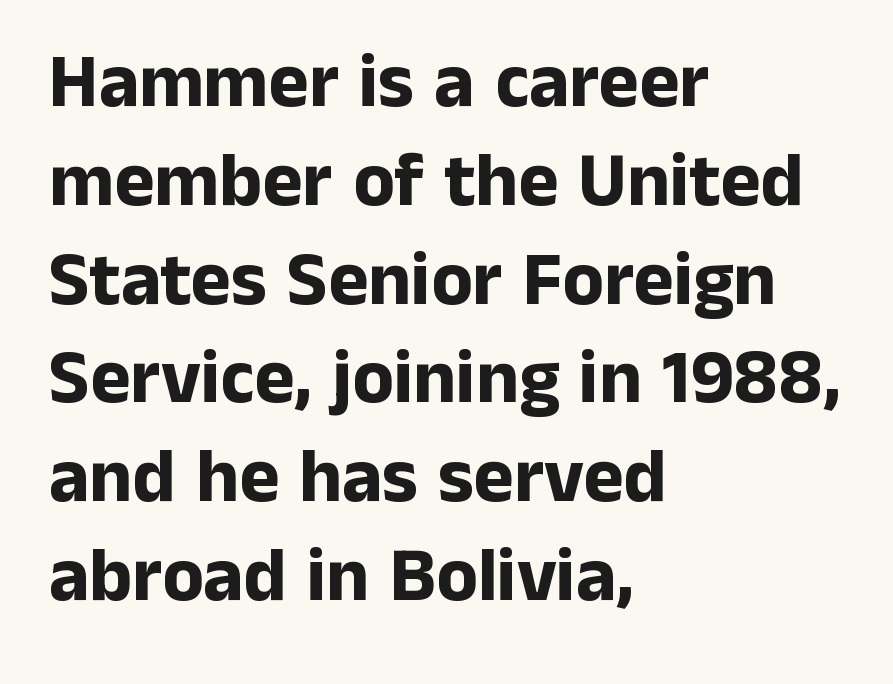
{"serif": "no", "italic": "no", "bold": "yes", "weight": "bold", "width": "normal", "stroke_contrast": "low", "x_height": "medium", "monospaced": "no", "underline": "no", "align": "left", "line_spacing": "normal", "line_spacing_ratio": 1.3, "letter_spacing": "normal", "letter_spacing_em": 0.0, "glyph_px": 76}
